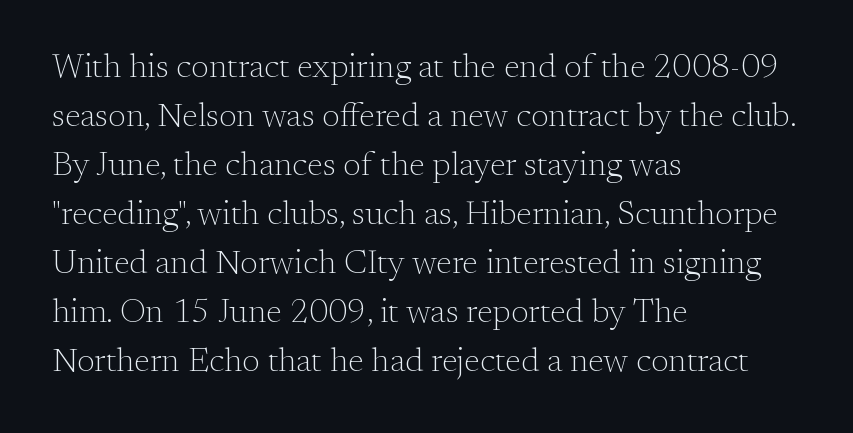
Q: Is the text bold? A: No.
Q: Is the text italic (slanted)? A: No, it is upright.
Q: Is the typeface a serif or a sans-serif typeface? A: Serif.
Q: Is the text underlined? A: No.
Q: How is the paragraph aligned? A: Left-aligned.
Q: Is the spacing between letters normal or unusually wide? A: Normal.
Q: Is the spacing between lines tight, normal or loose? A: Normal.
Q: Width (condensed, normal, or wide)? A: Normal.
Q: Stroke contrast? A: Medium.
Q: x-height? A: Small.
Q: Monospaced? A: No.
